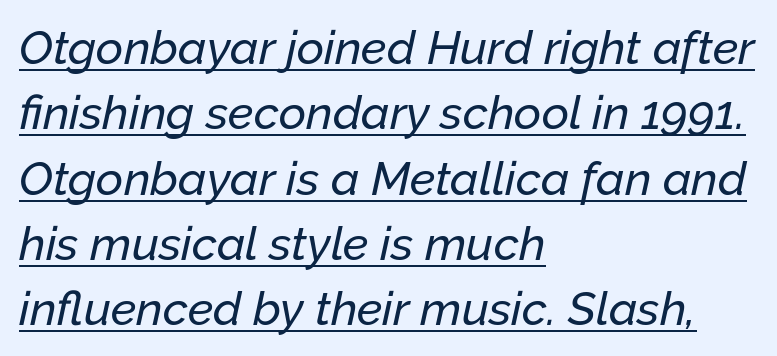
The image shows 47 px text type, italic (leaning right); set left-aligned, normal line spacing (1.39x), normal letter spacing, underlined; low stroke contrast and a medium x-height.
